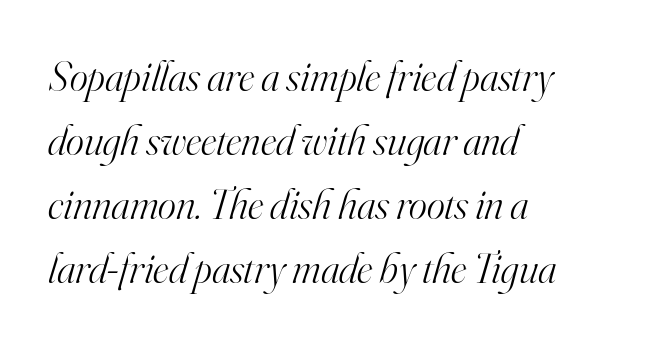
{"serif": "yes", "italic": "yes", "lean": "right", "slant_degrees": 16, "bold": "no", "weight": "light", "width": "normal", "stroke_contrast": "high", "x_height": "small", "monospaced": "no", "underline": "no", "align": "left", "line_spacing": "normal", "line_spacing_ratio": 1.49, "letter_spacing": "normal", "letter_spacing_em": 0.0, "glyph_px": 43}
